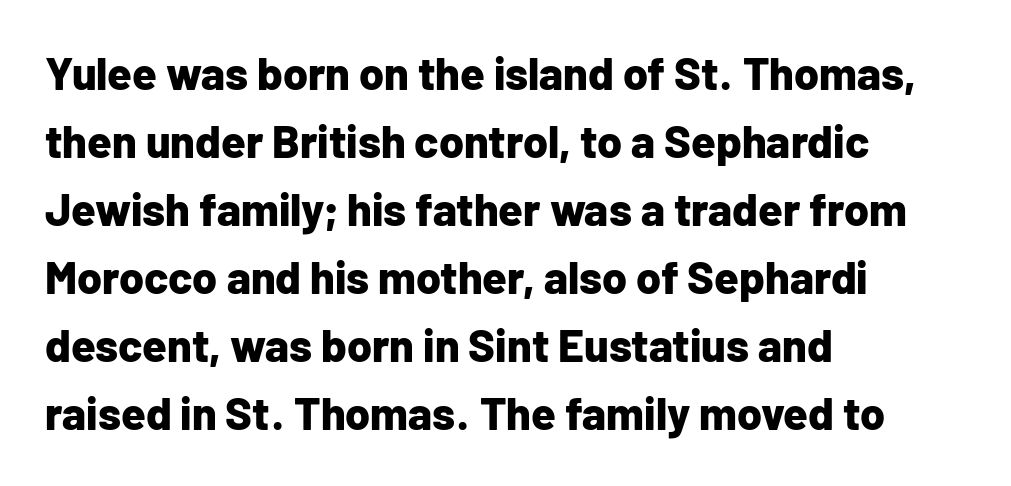
Q: Is the text bold? A: Yes.
Q: Is the text italic (slanted)? A: No, it is upright.
Q: Is the typeface a serif or a sans-serif typeface? A: Sans-serif.
Q: Is the text underlined? A: No.
Q: How is the paragraph aligned? A: Left-aligned.
Q: Is the spacing between letters normal or unusually wide? A: Normal.
Q: Is the spacing between lines tight, normal or loose? A: Normal.
Q: Width (condensed, normal, or wide)? A: Normal.
Q: Stroke contrast? A: Low.
Q: x-height? A: Medium.
Q: Monospaced? A: No.
